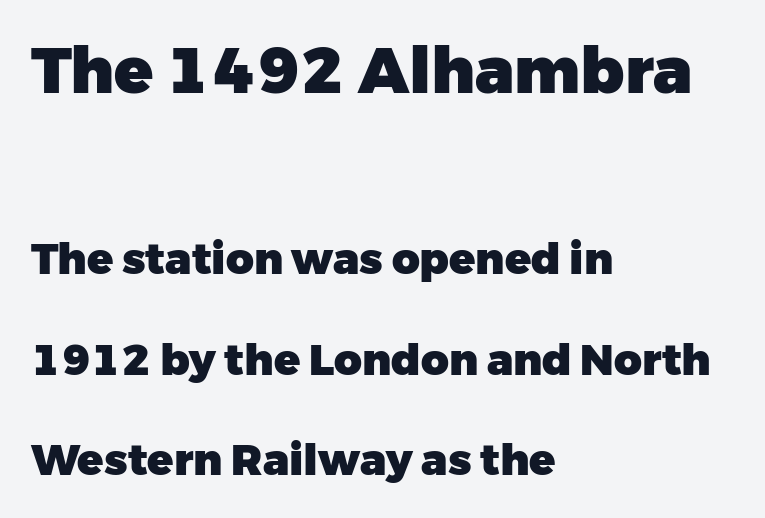
Here the designer chose a conventional face with non-uniform glyph widths. Caption: standard tracking, unaltered. The characters look thick and weighty, a clear bold. The vertical gap from one line to the next is large.
